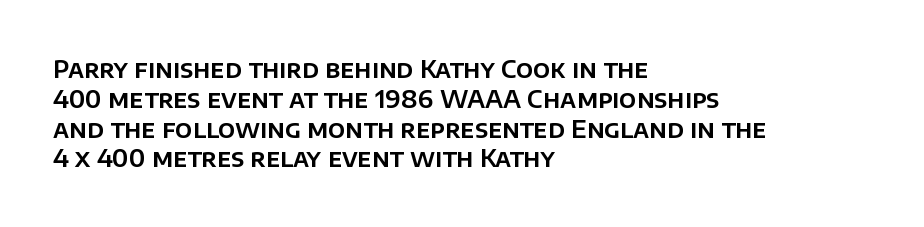
This sample uses an upright cut, with every glyph sitting square on the baseline. The space beneath each line is pristine and unruled. Short note: letters normally spaced. A classic flush-left, rag-right setting is used for this passage.
